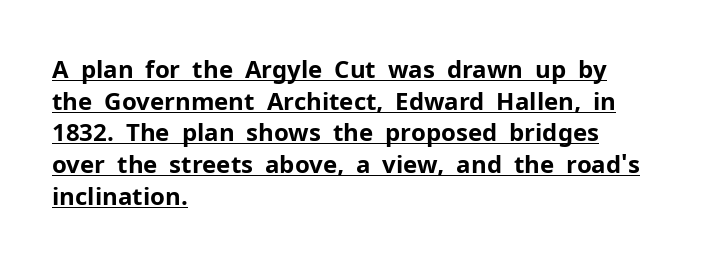
Q: Is the text bold? A: Yes.
Q: Is the text italic (slanted)? A: No, it is upright.
Q: Is the text underlined? A: Yes.
Q: How is the paragraph aligned? A: Left-aligned.
Q: Is the spacing between letters normal or unusually wide? A: Normal.
Q: Is the spacing between lines tight, normal or loose? A: Normal.
